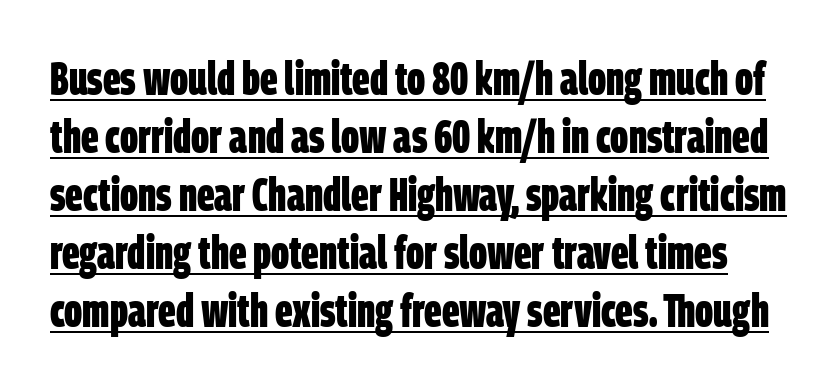
Q: Is the text bold? A: Yes.
Q: Is the typeface a serif or a sans-serif typeface? A: Sans-serif.
Q: Is the text underlined? A: Yes.
Q: Is the spacing between letters normal or unusually wide? A: Normal.
Q: Is the spacing between lines tight, normal or loose? A: Normal.
Q: Width (condensed, normal, or wide)? A: Condensed.
Q: Stroke contrast? A: Low.
Q: x-height? A: Large.
Q: Monospaced? A: No.
